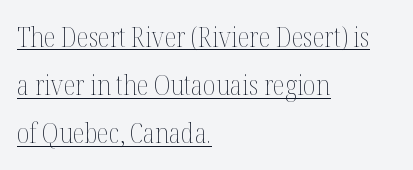
The letters stand straight up with perfectly vertical stems. Spacing verdict: proportional, widths tailored to each character. The letterforms sit at book weight or below. The rag falls on the right side of this text block.
